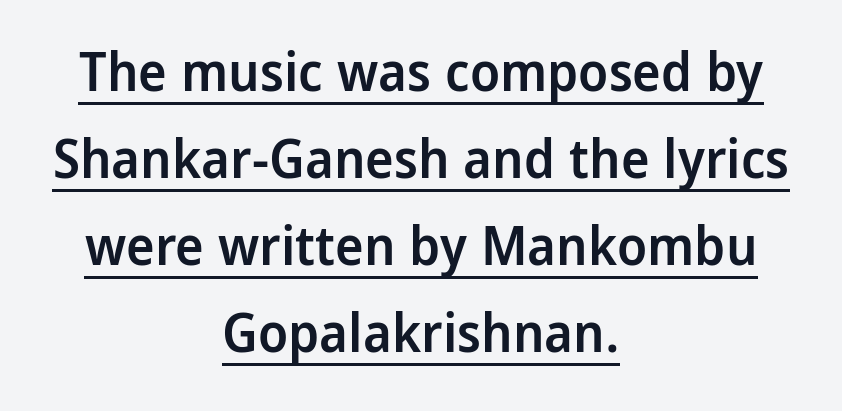
Q: Is the text bold? A: Semi-bold.
Q: Is the text italic (slanted)? A: No, it is upright.
Q: Is the typeface a serif or a sans-serif typeface? A: Sans-serif.
Q: Is the text underlined? A: Yes.
Q: How is the paragraph aligned? A: Centered.
Q: Is the spacing between letters normal or unusually wide? A: Normal.
Q: Is the spacing between lines tight, normal or loose? A: Normal.
Q: Width (condensed, normal, or wide)? A: Condensed.
Q: Stroke contrast? A: Low.
Q: x-height? A: Large.
Q: Monospaced? A: No.
